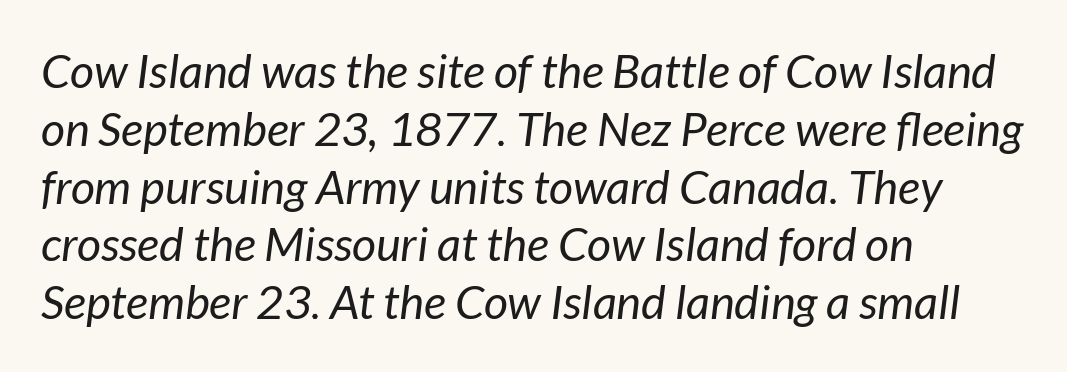
The image shows 47 px regular-weight type, italic (leaning right); set left-aligned, line spacing 1.23x, normal letter spacing, not underlined; low stroke contrast and a medium x-height.
